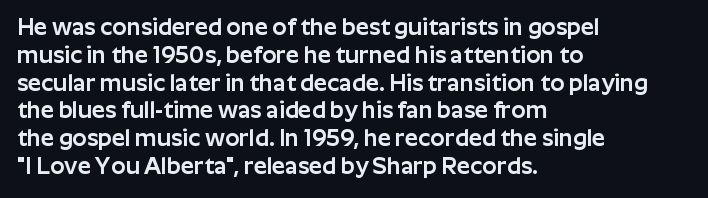
Here the glyphs are tracked normally, forming tight word shapes. The specimen omits any rule beneath the text block's lines. Vertical strokes here are truly vertical. The lines in this sample share a left origin and differ only in where they stop.
